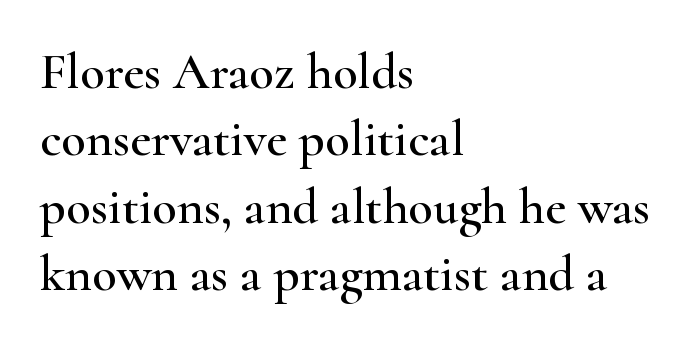
Evenly set lines give the paragraph a standard silhouette. Line starts are locked; line ends wander. These lines are rendered in a variable-pitch font. Nope, not italic — everything's standing straight. The baseline area is clear. Regarding serifs, this sample has them.
